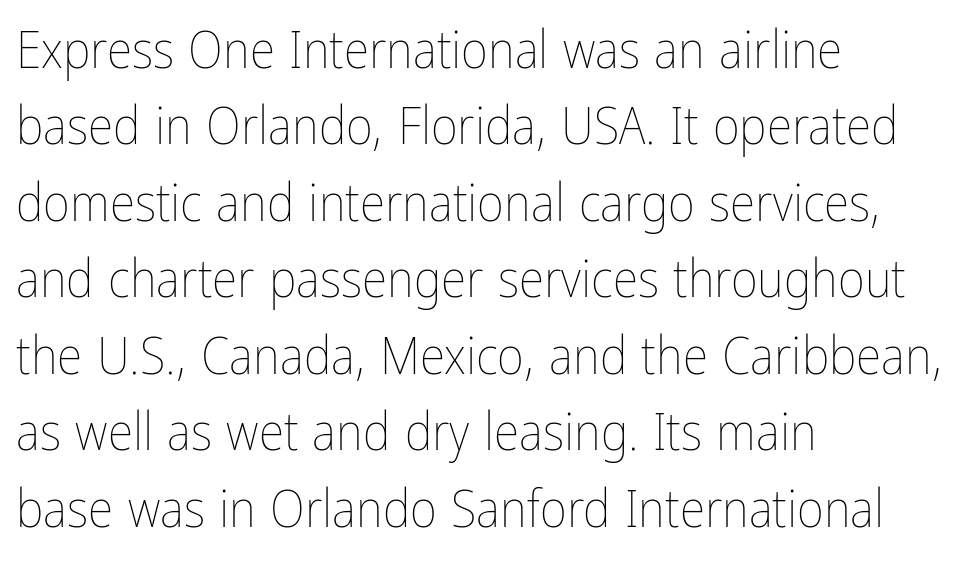
The image shows 52 px thin, condensed type, upright; set left-aligned, normal line spacing (1.47x), normal letter spacing, not underlined; low stroke contrast and a medium x-height.
